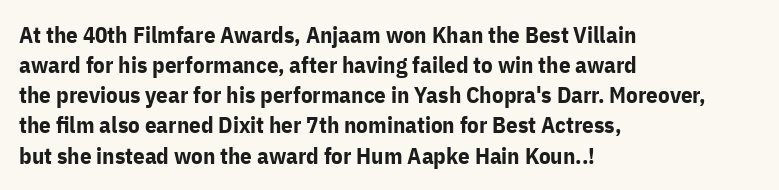
The image shows 23 px bold type, upright; set left-aligned, normal line spacing (1.31x), normal letter spacing, not underlined.
